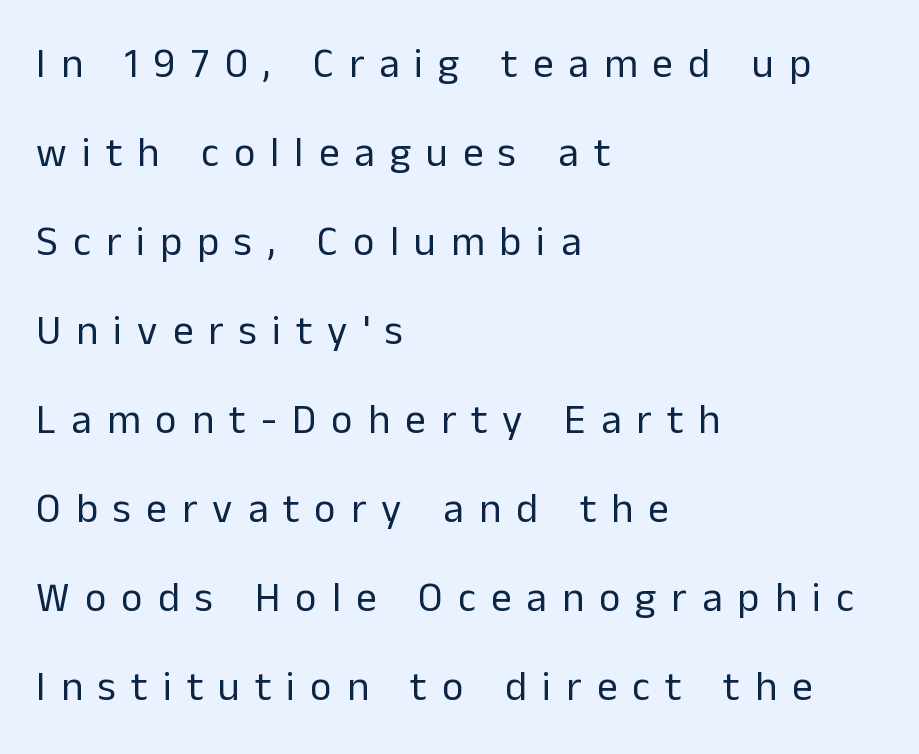
Compared with a centered layout, this one pins lines to the left instead. Ink coverage per letter is moderate at most. Quick note: underline off. The letters advance in unequal steps, a hallmark of proportional type. The face used here is a sans, in the tradition of grotesques and geometrics. The letters are spread apart with noticeably loose tracking.
